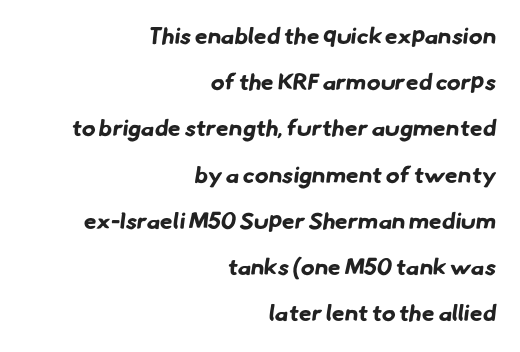
The image shows 23 px bold type; set right-aligned, loose line spacing (2.01x), normal letter spacing, not underlined.
